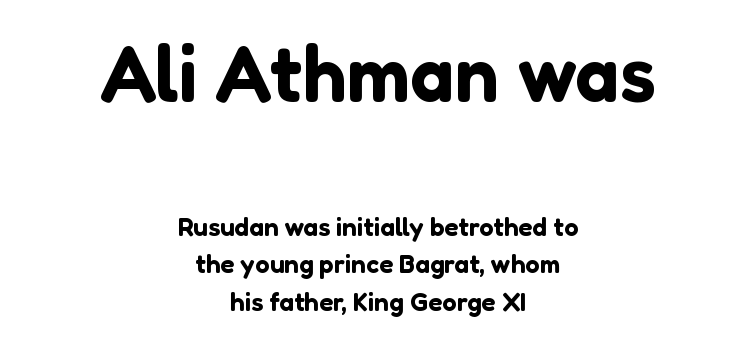
Posture: straight, roman, zero tilt. The passage shown is typed in a proportional face where columns would drift. Type style note: lacks serifs. Short and long lines alike share a common midpoint.
